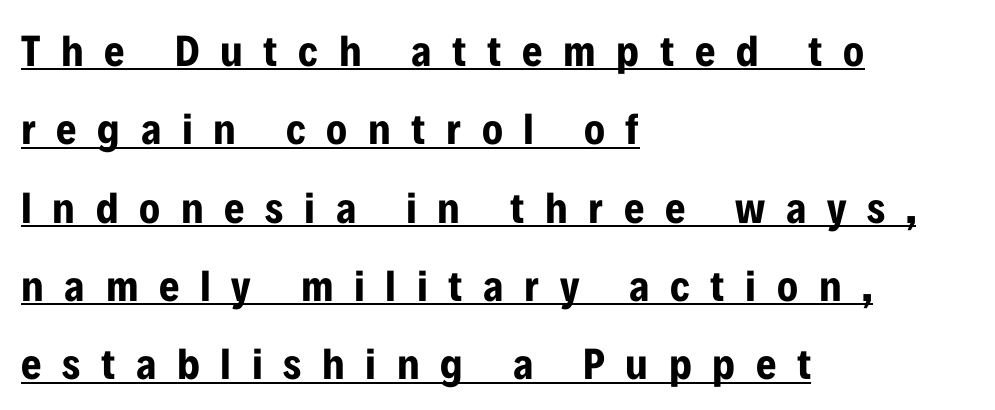
{"serif": "no", "italic": "no", "bold": "yes", "weight": "bold", "width": "condensed", "stroke_contrast": "low", "x_height": "medium", "monospaced": "no", "underline": "yes", "align": "left", "line_spacing_ratio": 1.78, "letter_spacing": "wide", "letter_spacing_em": 0.47, "glyph_px": 44}
